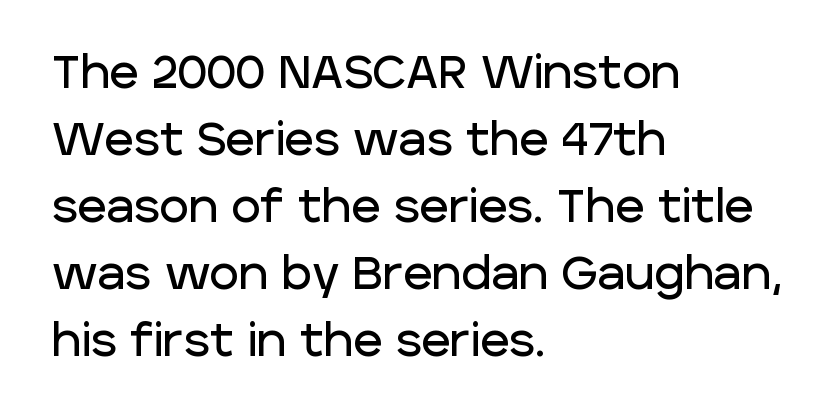
Q: Is the text italic (slanted)? A: No, it is upright.
Q: Is the typeface a serif or a sans-serif typeface? A: Sans-serif.
Q: Is the text underlined? A: No.
Q: How is the paragraph aligned? A: Left-aligned.
Q: Is the spacing between letters normal or unusually wide? A: Normal.
Q: Is the spacing between lines tight, normal or loose? A: Normal.
Q: Width (condensed, normal, or wide)? A: Normal.
Q: Stroke contrast? A: Low.
Q: x-height? A: Large.
Q: Monospaced? A: No.
